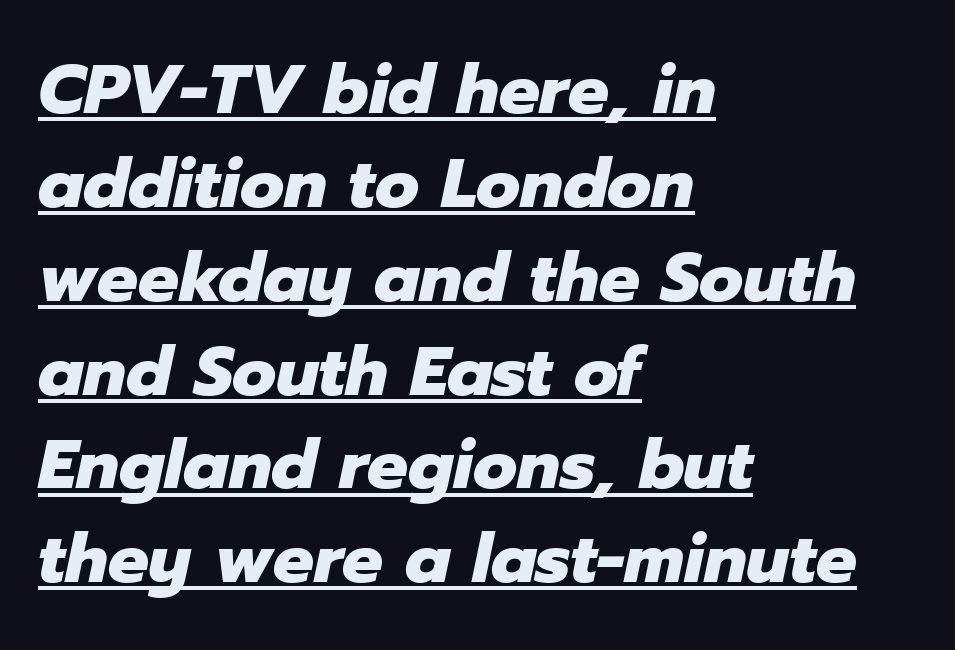
Q: Is the text bold? A: Yes.
Q: Is the text italic (slanted)? A: Yes, it leans right by about 12 degrees.
Q: Is the text underlined? A: Yes.
Q: How is the paragraph aligned? A: Left-aligned.
Q: Is the spacing between letters normal or unusually wide? A: Normal.
Q: Is the spacing between lines tight, normal or loose? A: Normal.
Q: Width (condensed, normal, or wide)? A: Normal.
Q: Stroke contrast? A: Low.
Q: x-height? A: Medium.
Q: Monospaced? A: No.
